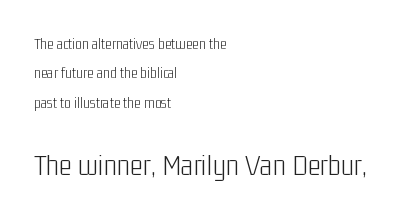
{"serif": "no", "italic": "no", "bold": "no", "weight": "light", "width": "condensed", "stroke_contrast": "low", "x_height": "medium", "monospaced": "no", "underline": "no", "align": "left", "line_spacing_ratio": 1.83, "letter_spacing": "normal", "letter_spacing_em": 0.0, "larger_block": "second", "size_ratio": 1.94, "glyph_px": 31}
